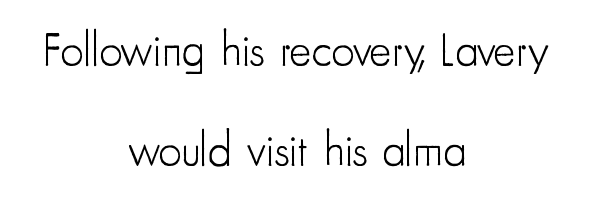
A bare baseline throughout the passage. Weight class: somewhere from thin through regular. The leading is generous, giving the passage an open texture. Short and long lines alike share a common midpoint.
